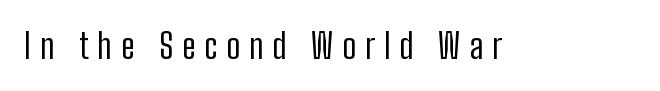
Does the type have serifs? No, each stem ends abruptly. These glyphs show unthickened strokes, regular width or finer. You could only call the tracking loose — the letters float apart. The gap between lines stays unmarked. Proportional: the letters do not fall into vertical columns.
